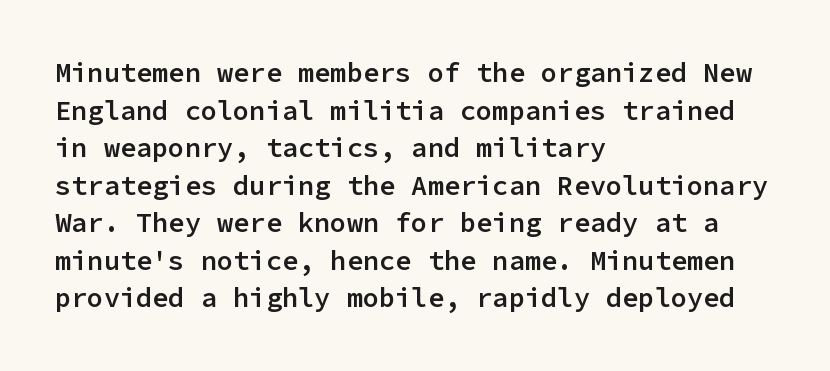
If you drew a ruler down the left edge, every line would touch it. Does the leading feel generous? No, just average. The gap between lines stays unmarked. This is the in-between weight designers call semibold or demi. These lines keep a tight, regular rhythm from letter to letter. This is roman type, the default non-slanted kind.
